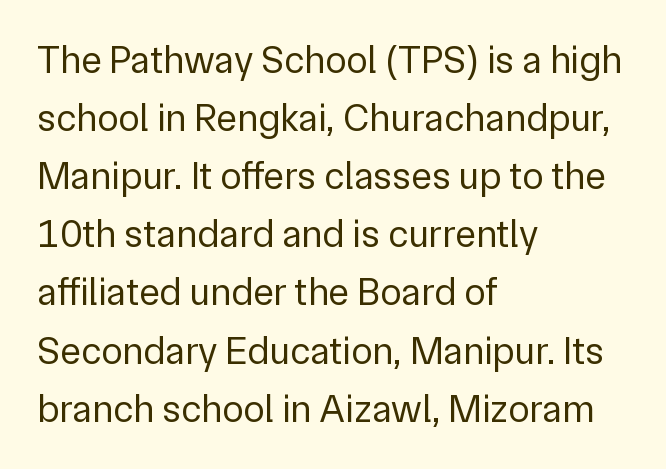
{"serif": "no", "italic": "no", "bold": "no", "weight": "regular", "width": "normal", "stroke_contrast": "low", "x_height": "medium", "monospaced": "no", "underline": "no", "align": "left", "line_spacing": "normal", "line_spacing_ratio": 1.49, "letter_spacing": "normal", "letter_spacing_em": 0.0, "glyph_px": 39}
